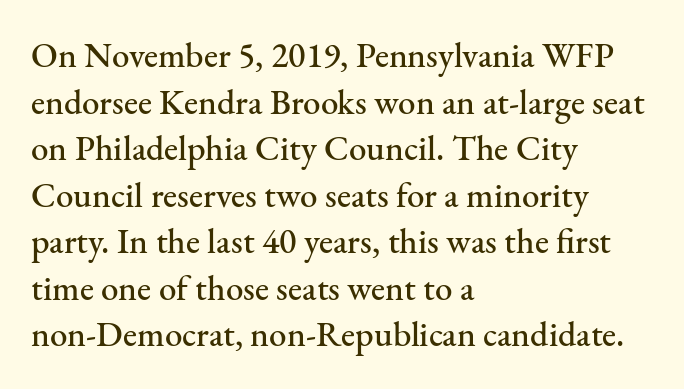
The image shows 35 px serif type, upright; set left-aligned, normal line spacing (1.33x), normal letter spacing, not underlined; medium stroke contrast and a small x-height.
